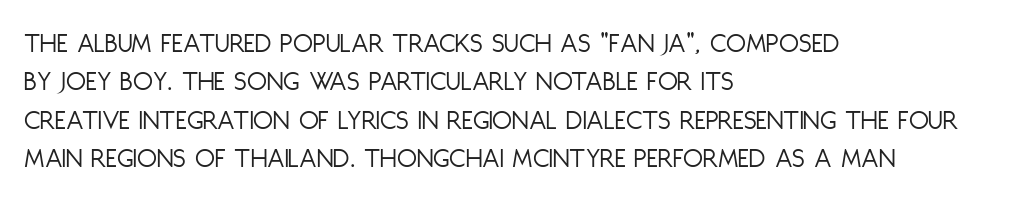
The image shows 29 px light, condensed sans-serif type, upright; set left-aligned, normal line spacing (1.32x), normal letter spacing, not underlined; low stroke contrast and a large x-height.
